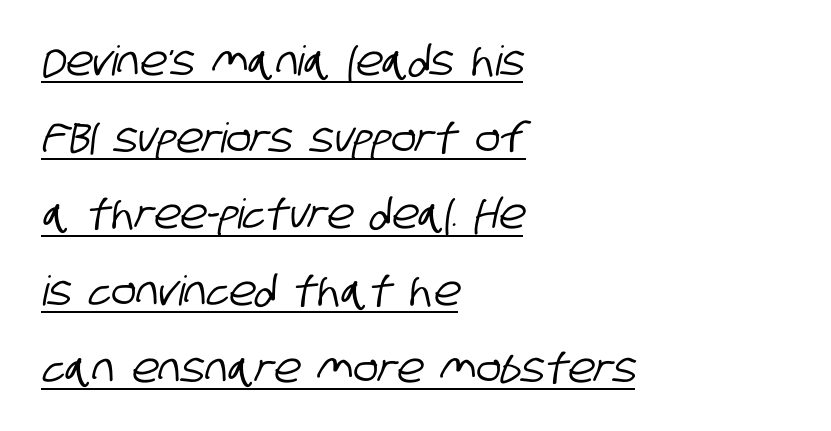
{"serif": "no", "width": "condensed", "stroke_contrast": "low", "x_height": "large", "monospaced": "no", "underline": "yes", "align": "left", "line_spacing_ratio": 1.87, "letter_spacing": "normal", "letter_spacing_em": 0.0, "glyph_px": 41}
